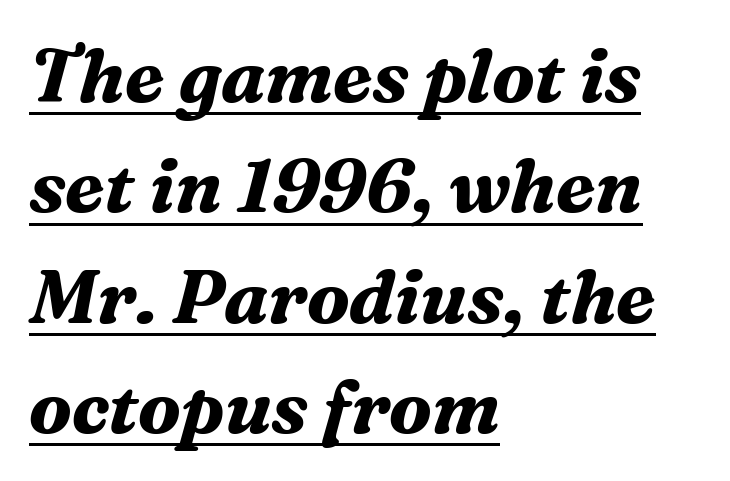
Somebody hit Ctrl+U on this one — the words are underlined. The whole block is typeset with a tilt. Caption: standard tracking, unaltered. This block has exactly the height ordinary leading produces. Note: serifs present on the glyphs.
